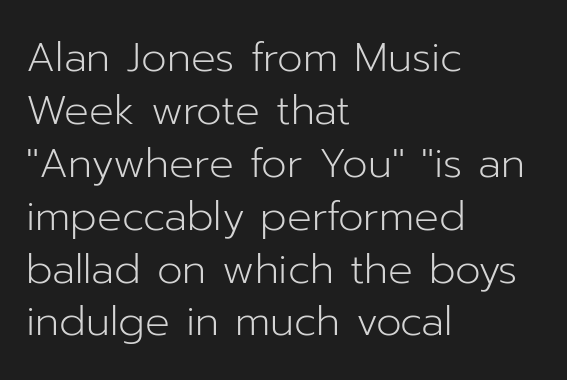
Caption: multi-line text, flush left, ragged right. Nope, no serifs anywhere on these letters. These lines are rendered in a variable-pitch font. Whoever set this chose a conventional vertical rhythm. Has an underline been added? It has not.
